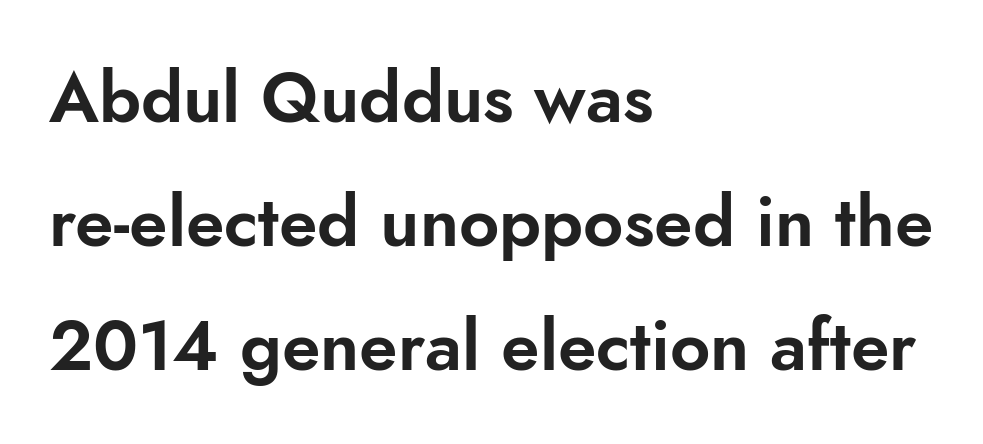
The image shows 70 px sans-serif type, upright; set left-aligned, line spacing 1.77x, normal letter spacing, not underlined; low stroke contrast and a small x-height.
